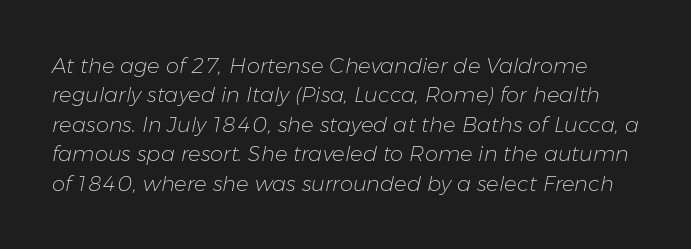
The image shows 21 px text type, italic (leaning right); set normal line spacing (1.4x), normal letter spacing, not underlined.
